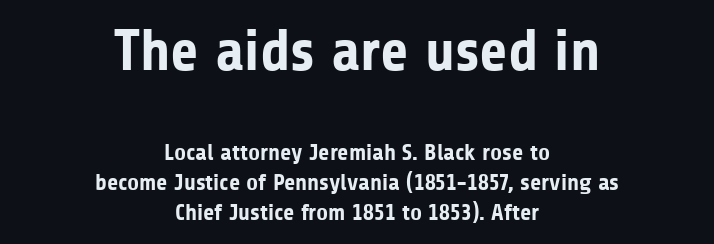
The image shows 58 px bold sans-serif type, upright; set centered, normal line spacing (1.29x), normal letter spacing, not underlined; the first (top) block is 2.52x larger; low stroke contrast and a medium x-height.
